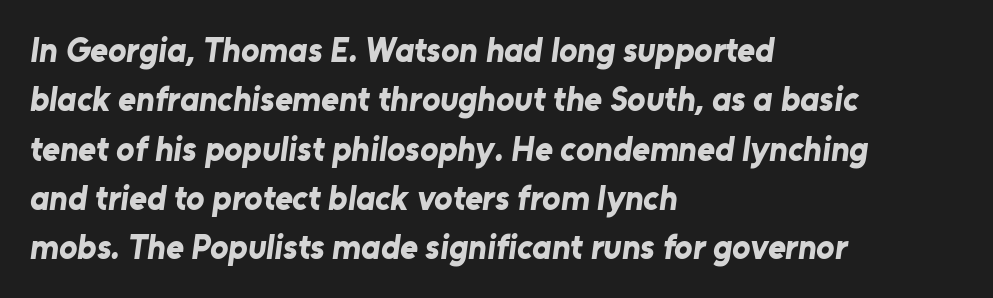
{"serif": "no", "bold": "yes", "weight": "bold", "width": "normal", "stroke_contrast": "low", "x_height": "medium", "monospaced": "no", "underline": "no", "align": "left", "line_spacing": "normal", "line_spacing_ratio": 1.45, "letter_spacing": "normal", "letter_spacing_em": 0.0, "glyph_px": 34}
